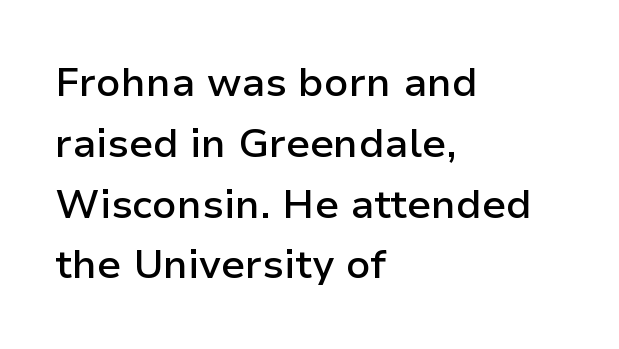
The image shows 40 px semibold sans-serif type, upright; set left-aligned, normal line spacing (1.52x), normal letter spacing, not underlined; low stroke contrast and a medium x-height.
